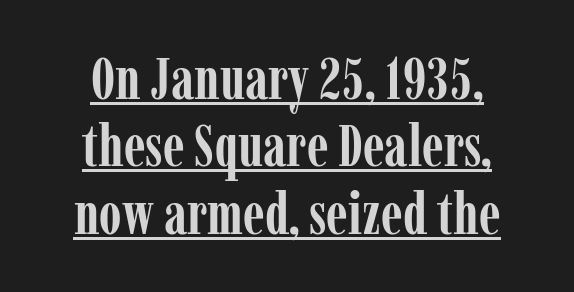
{"serif": "yes", "italic": "no", "bold": "yes", "weight": "semibold", "width": "condensed", "stroke_contrast": "low", "x_height": "medium", "monospaced": "no", "underline": "yes", "align": "center", "line_spacing_ratio": 1.16, "letter_spacing": "normal", "letter_spacing_em": 0.0, "glyph_px": 58}
